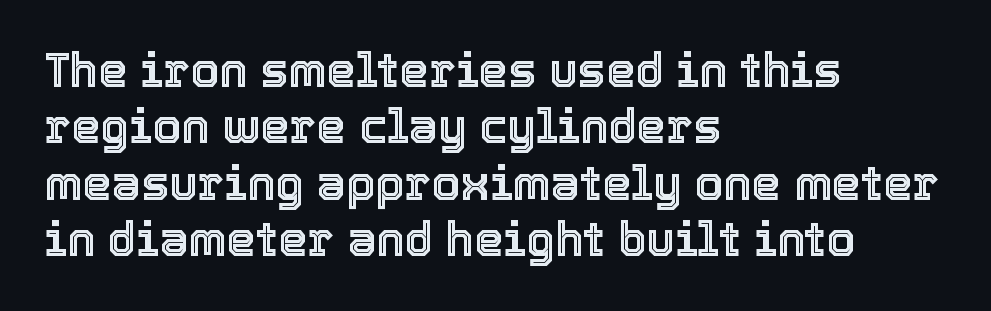
The image shows 47 px text type, upright; set left-aligned, line spacing 1.2x, normal letter spacing, not underlined; a medium x-height.
